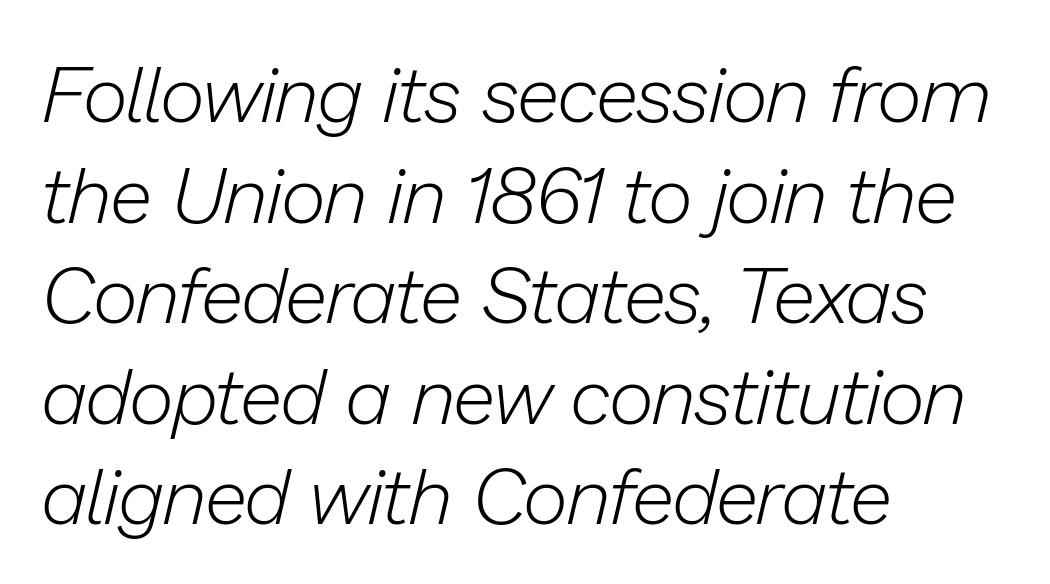
Q: Is the text bold? A: No.
Q: Is the text italic (slanted)? A: Yes, it leans right by about 13 degrees.
Q: Is the text underlined? A: No.
Q: How is the paragraph aligned? A: Left-aligned.
Q: Is the spacing between letters normal or unusually wide? A: Normal.
Q: Is the spacing between lines tight, normal or loose? A: Normal.
Q: Width (condensed, normal, or wide)? A: Normal.
Q: Stroke contrast? A: Low.
Q: x-height? A: Medium.
Q: Monospaced? A: No.
